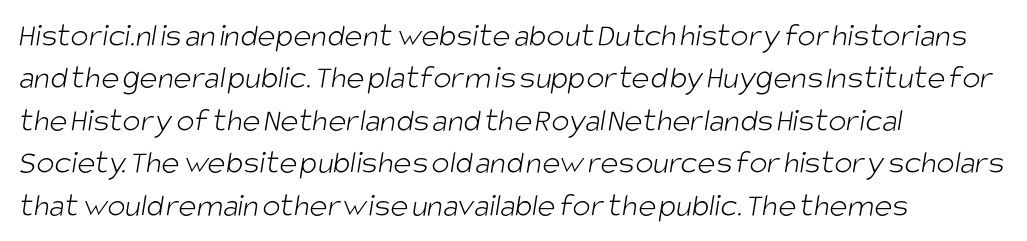
{"serif": "no", "bold": "no", "weight": "light", "width": "condensed", "stroke_contrast": "low", "x_height": "large", "monospaced": "no", "underline": "no", "align": "left", "line_spacing": "normal", "line_spacing_ratio": 1.25, "letter_spacing": "normal", "letter_spacing_em": 0.0, "glyph_px": 34}
